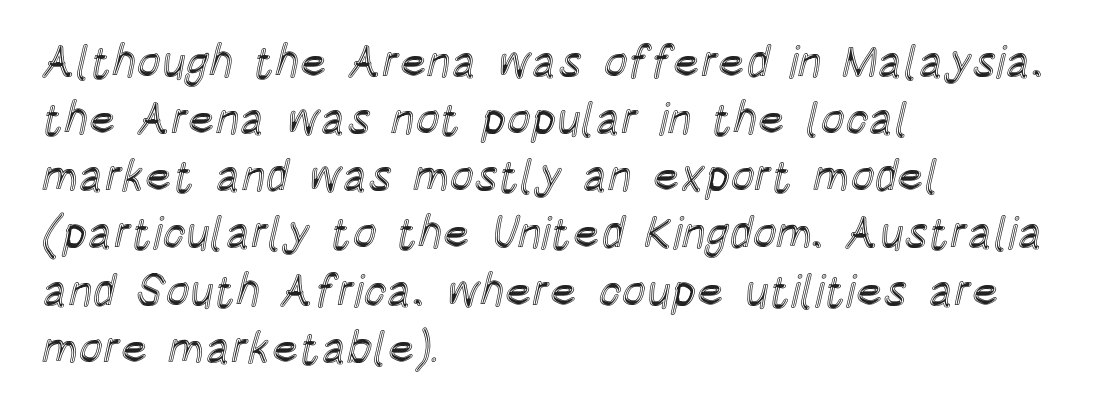
{"width": "condensed", "x_height": "large", "monospaced": "no", "underline": "no", "align": "left", "line_spacing": "normal", "line_spacing_ratio": 1.27, "letter_spacing": "normal", "letter_spacing_em": 0.0, "glyph_px": 45}
